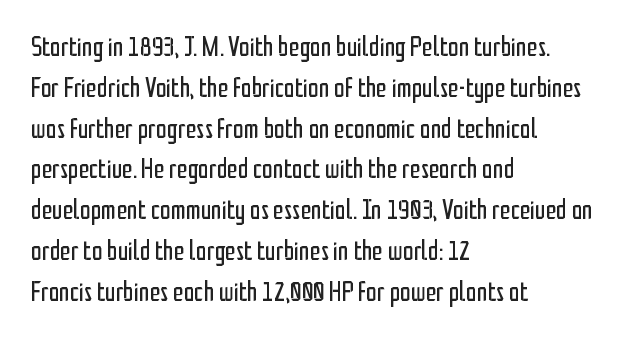
The passage shown stacks its lines at a standard gap. Plain, unruled lines of type. Summary of weight: not heavy and not bold. The rendering keeps characters at their native spacing. Notice how the stems are strictly vertical — no italics here.
